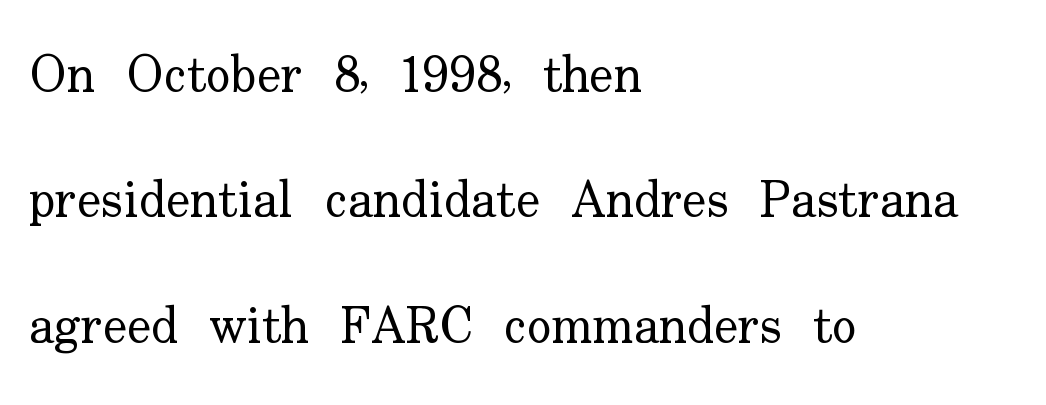
{"serif": "yes", "italic": "no", "bold": "no", "weight": "regular", "width": "normal", "stroke_contrast": "low", "x_height": "small", "monospaced": "no", "underline": "no", "align": "left", "line_spacing": "loose", "line_spacing_ratio": 2.46, "letter_spacing": "normal", "letter_spacing_em": 0.0, "glyph_px": 51}
